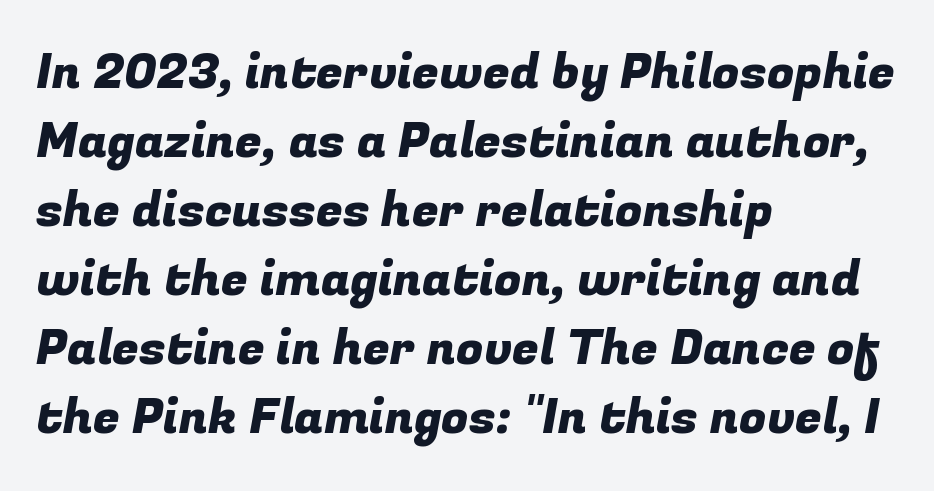
Q: Is the typeface a serif or a sans-serif typeface? A: Sans-serif.
Q: Is the text underlined? A: No.
Q: How is the paragraph aligned? A: Left-aligned.
Q: Is the spacing between letters normal or unusually wide? A: Normal.
Q: Is the spacing between lines tight, normal or loose? A: Normal.
Q: Width (condensed, normal, or wide)? A: Normal.
Q: Stroke contrast? A: Low.
Q: x-height? A: Medium.
Q: Monospaced? A: No.
